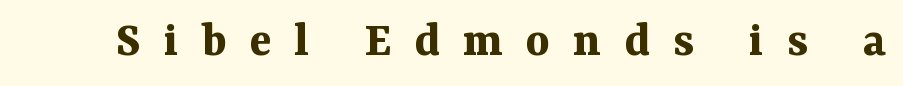
The image shows 51 px bold serif type, upright; set unusually wide letter spacing (+0.45 em), not underlined; medium stroke contrast and a medium x-height.
